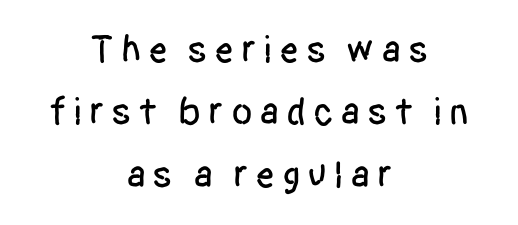
Is there any slant? The stems are plumb. The type family on display is of the sans-serif kind. Caption: multi-line text, centered on the measure. Plain, unruled lines of type. Varying glyph widths throughout — classic text-font behaviour. Rows of type keep a routine distance in the vertical direction.
